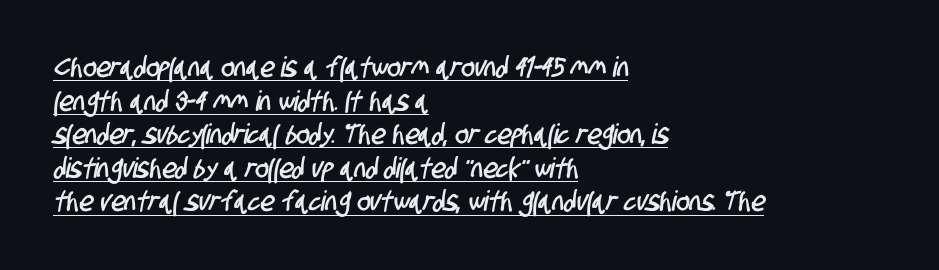
The rendering anchors every line to the left-hand side. Each word holds together tightly as a unit, with standard inter-letter gaps. The typesetter has applied underlining to the passage shown. Varying glyph widths throughout — classic text-font behaviour. Look at the bottom of the vertical strokes: they stop flat, with no serifs.
